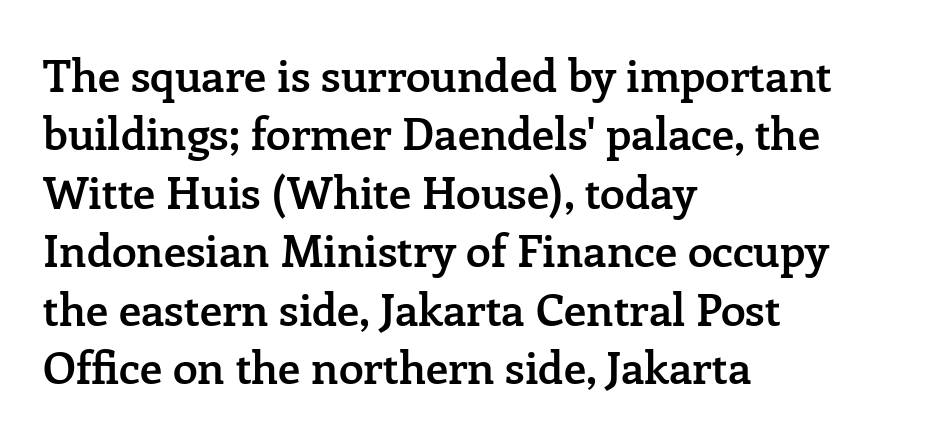
Is there much room between lines? A standard amount, neither cramped nor airy. No italicization has been applied; the sample stays upright. Standard letterfit; no display-style spreading of the glyphs. Descenders are the only things crossing below the line.
